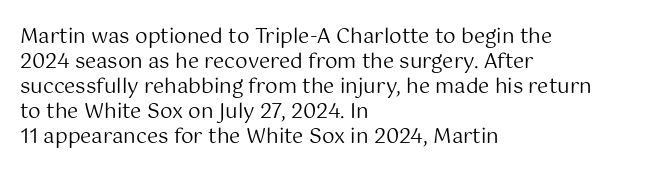
Underline: absent. These glyphs show unthickened strokes, regular width or finer. The leading is moderate, giving the passage an even texture. Upright lettering throughout.
